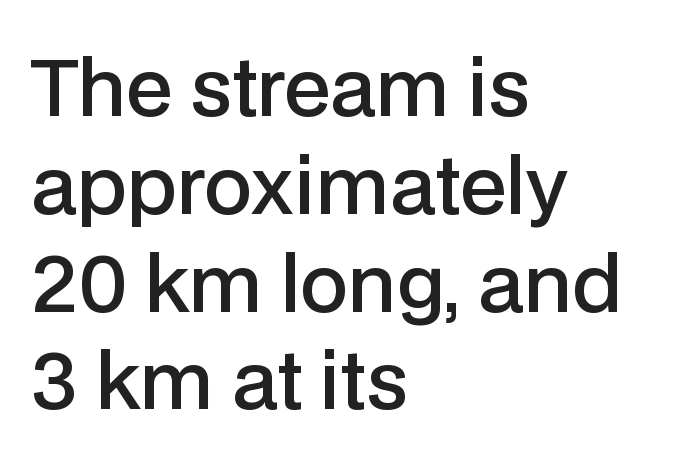
Caption: multi-line text, flush left, ragged right. These lines are rendered in a variable-pitch font. Letters rest on an invisible, unmarked baseline. A roman cut, with each character standing at attention. One glance says typical: line gaps are just what's usual.
